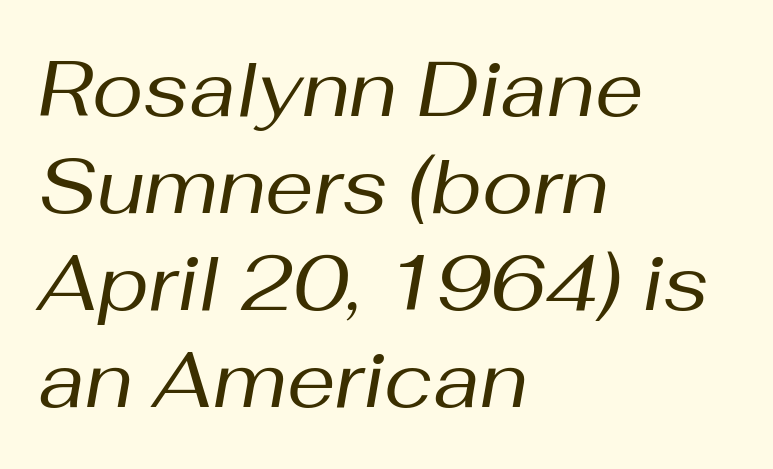
The image shows 77 px regular-weight type, italic (leaning right); set left-aligned, normal line spacing (1.26x), normal letter spacing, not underlined; medium stroke contrast and a medium x-height.
